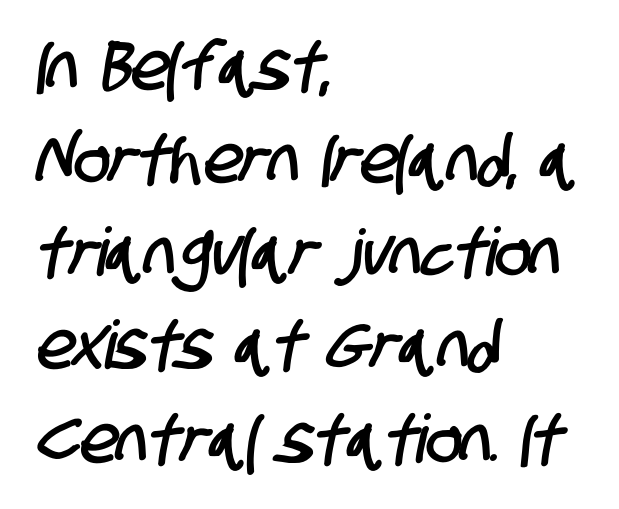
The image shows 67 px condensed sans-serif type; set left-aligned, normal line spacing (1.39x), normal letter spacing, not underlined; low stroke contrast and a large x-height.
